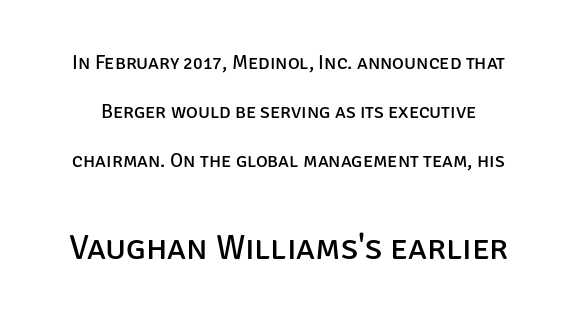
Q: Is the text bold? A: No.
Q: Is the text italic (slanted)? A: No, it is upright.
Q: Is the typeface a serif or a sans-serif typeface? A: Sans-serif.
Q: Is the text underlined? A: No.
Q: Is the spacing between letters normal or unusually wide? A: Normal.
Q: Is the spacing between lines tight, normal or loose? A: Loose.
Q: Which block of text is set in a larger size, the first (top) or the second (bottom)? A: The second (bottom) one.
Q: Width (condensed, normal, or wide)? A: Normal.
Q: Stroke contrast? A: Low.
Q: x-height? A: Large.
Q: Monospaced? A: No.
